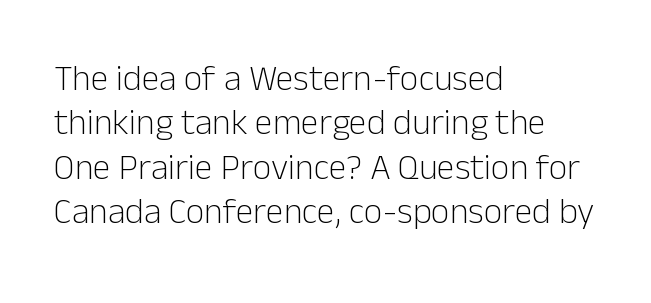
The image shows 36 px light sans-serif type, upright; set left-aligned, line spacing 1.23x, normal letter spacing, not underlined; low stroke contrast and a medium x-height.
